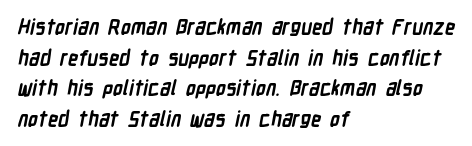
{"bold": "yes", "underline": "no", "align": "left", "line_spacing": "normal", "line_spacing_ratio": 1.53, "letter_spacing": "normal", "letter_spacing_em": 0.0, "glyph_px": 20}
